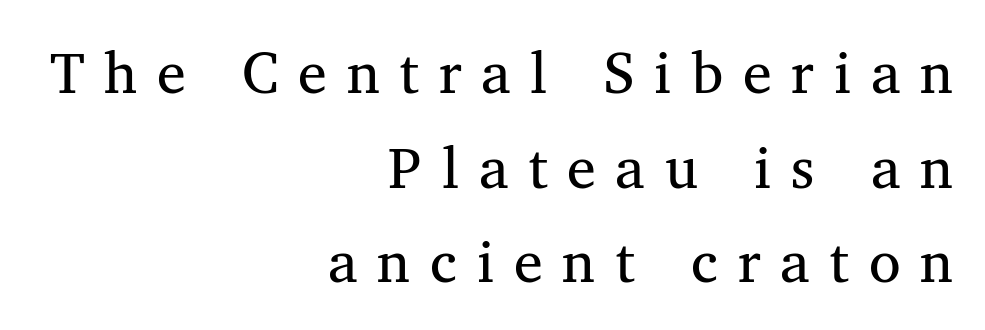
The image shows 58 px regular-weight serif type; set right-aligned, normal line spacing (1.63x), unusually wide letter spacing (+0.34 em), not underlined; medium stroke contrast and a medium x-height.
